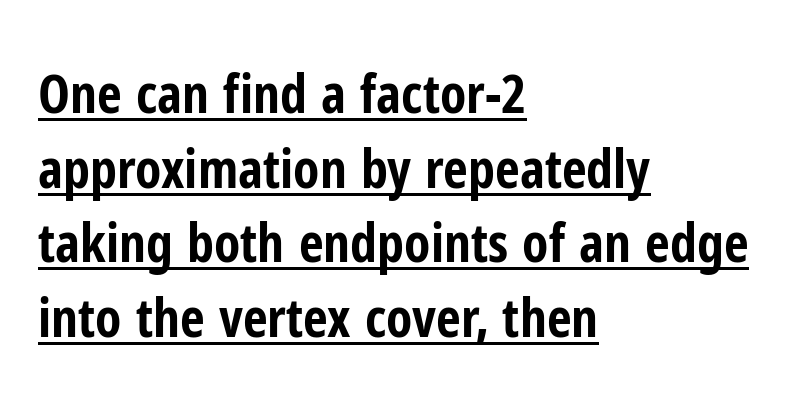
The image shows 54 px bold, condensed sans-serif type, upright; set left-aligned, normal line spacing (1.38x), normal letter spacing, underlined; low stroke contrast and a medium x-height.
